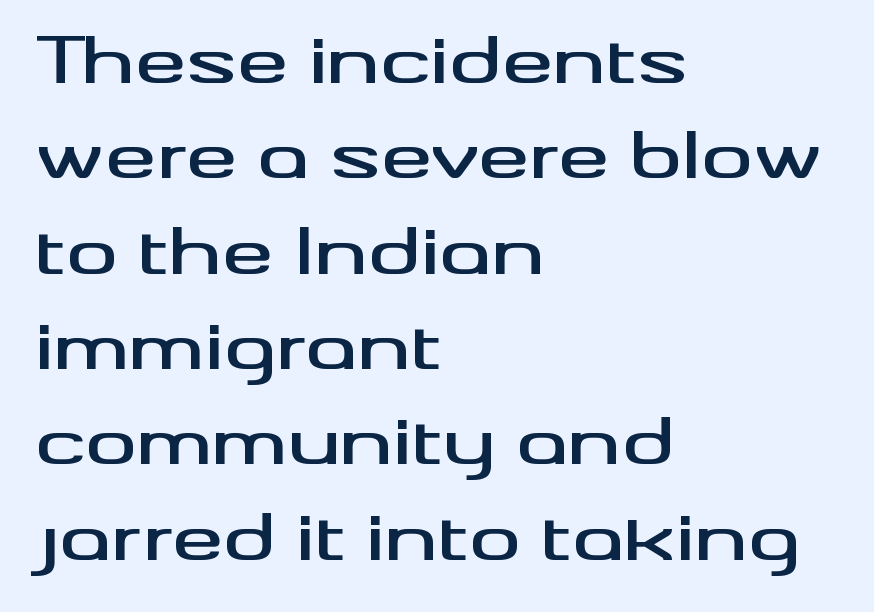
{"serif": "no", "italic": "no", "width": "wide", "stroke_contrast": "medium", "x_height": "small", "monospaced": "no", "underline": "no", "align": "left", "line_spacing": "normal", "line_spacing_ratio": 1.49, "letter_spacing": "normal", "letter_spacing_em": 0.0, "glyph_px": 64}
